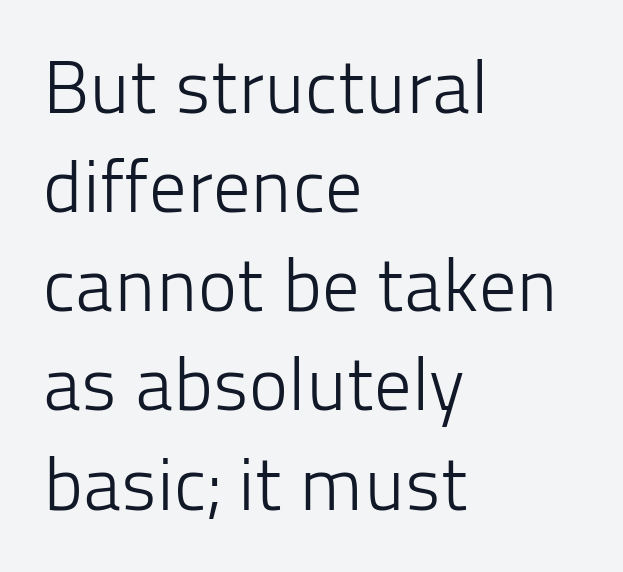
Beneath every word, the page is bare. The rendering anchors every line to the left-hand side. How would I describe the line gaps? Plain and ordinary. In terms of letterspacing, this is plain default setting. A typesetter would mark this as roman, not italic. The face used here is proportionally spaced, like ordinary book or web type.
